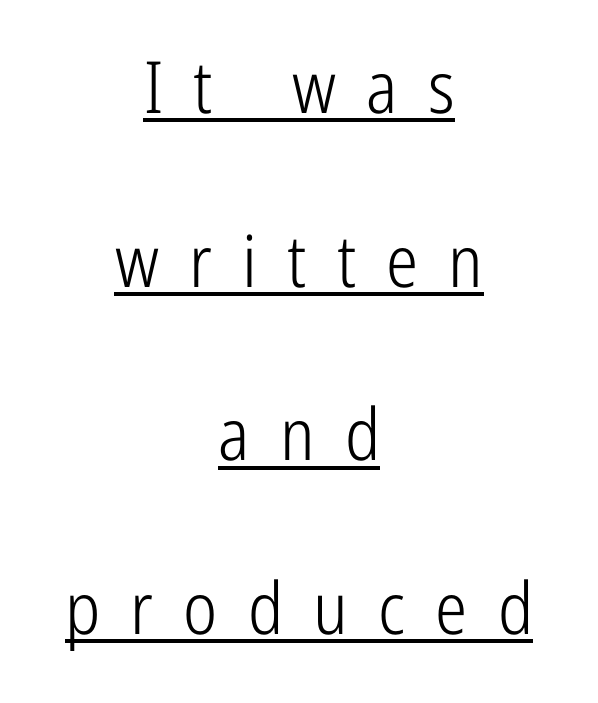
The image shows 72 px light, condensed sans-serif type, upright; set centered, loose line spacing (2.41x), unusually wide letter spacing (+0.42 em), underlined; low stroke contrast and a medium x-height.
